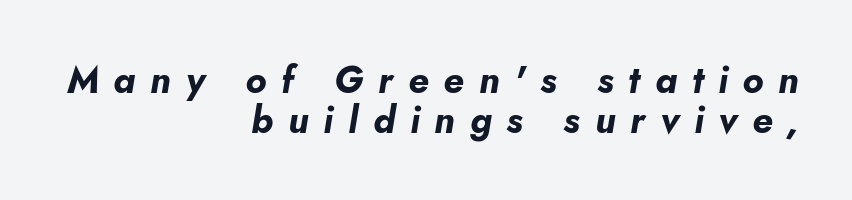
{"italic": "yes", "lean": "right", "slant_degrees": 5, "bold": "yes", "weight": "bold", "width": "normal", "stroke_contrast": "low", "x_height": "small", "monospaced": "no", "underline": "no", "align": "right", "line_spacing": "tight", "line_spacing_ratio": 1.08, "letter_spacing": "wide", "letter_spacing_em": 0.4, "glyph_px": 37}
